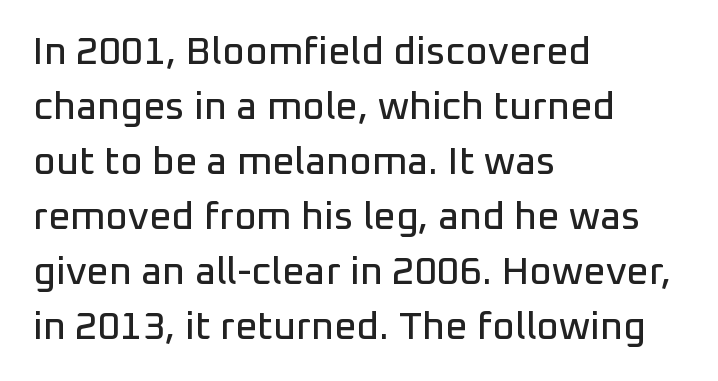
The image shows 39 px sans-serif type, upright; set left-aligned, normal line spacing (1.41x), normal letter spacing, not underlined; low stroke contrast and a medium x-height.
